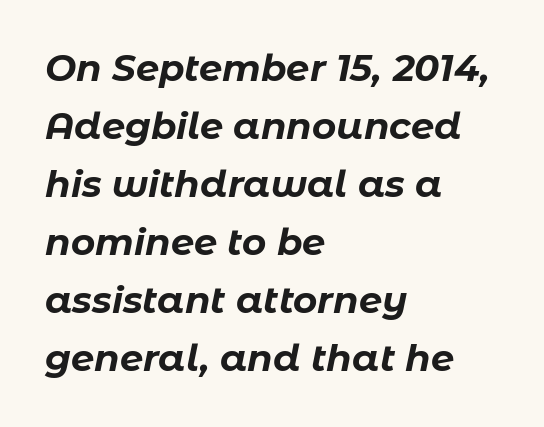
Q: Is the text bold? A: Yes.
Q: Is the text italic (slanted)? A: Yes, it leans right by about 11 degrees.
Q: Is the text underlined? A: No.
Q: How is the paragraph aligned? A: Left-aligned.
Q: Is the spacing between letters normal or unusually wide? A: Normal.
Q: Is the spacing between lines tight, normal or loose? A: Normal.
Q: Width (condensed, normal, or wide)? A: Normal.
Q: Stroke contrast? A: Low.
Q: x-height? A: Medium.
Q: Monospaced? A: No.
